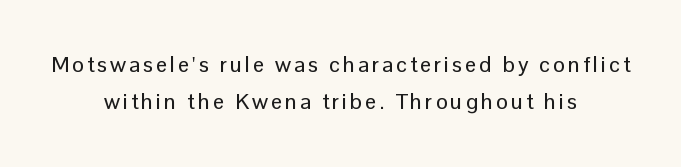
The image shows 22 px text type, upright; set centered, normal line spacing (1.7x), not underlined.
